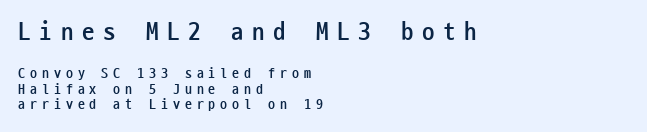
Q: Is the text bold? A: Yes.
Q: Is the text italic (slanted)? A: No, it is upright.
Q: Is the text underlined? A: No.
Q: How is the paragraph aligned? A: Left-aligned.
Q: Is the spacing between letters normal or unusually wide? A: Unusually wide.
Q: Is the spacing between lines tight, normal or loose? A: Tight.
Q: Which block of text is set in a larger size, the first (top) or the second (bottom)? A: The first (top) one.
